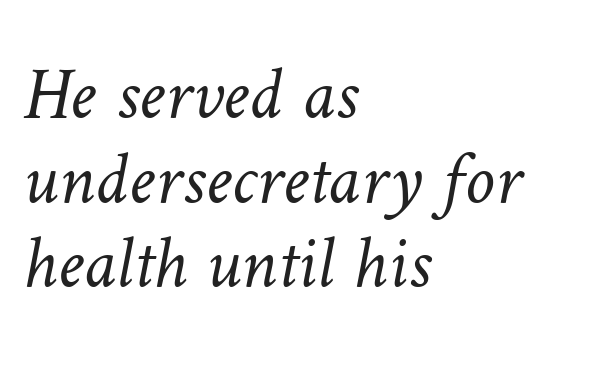
Looks like regular typesetting: each glyph gets only the width it needs. The tracking reads as untouched default to a designer's eye. This rendering uses left alignment, leaving the right contour irregular. The letterforms sit at book weight or below. This rendering features lettering with no underline. This sample trades vertical openness for compactness between lines.
